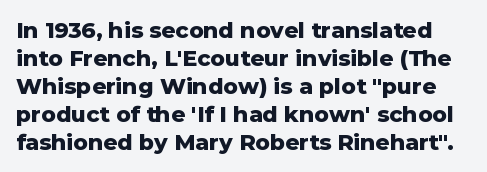
The image shows 22 px bold type, upright; set normal line spacing (1.27x), normal letter spacing, not underlined.
